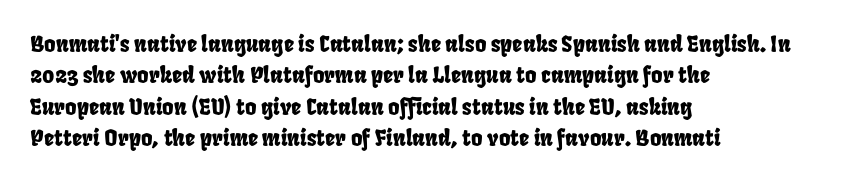
Regular leading. Nobody drew a line under any word here. How are the letters spaced? Ordinarily, with no added tracking. Alignment: flush left.
